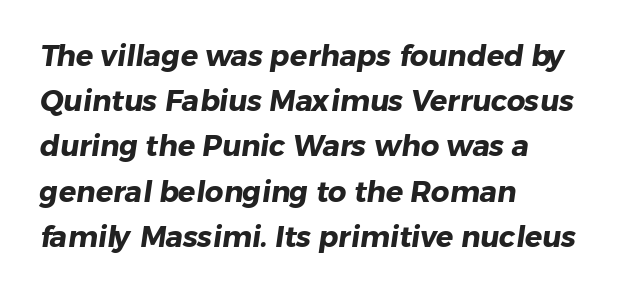
The image shows 29 px heavy sans-serif type; set left-aligned, normal line spacing (1.56x), normal letter spacing, not underlined; low stroke contrast and a medium x-height.
